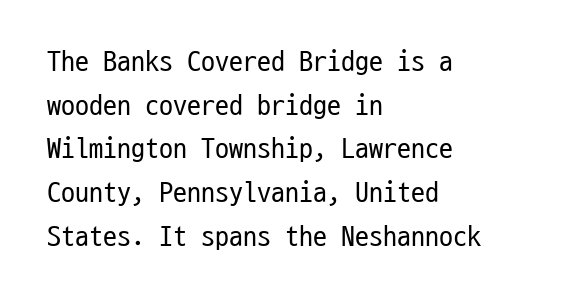
The image shows 28 px regular-weight, condensed sans-serif type, upright, monospaced; set left-aligned, normal line spacing (1.56x), normal letter spacing, not underlined; low stroke contrast and a medium x-height.
